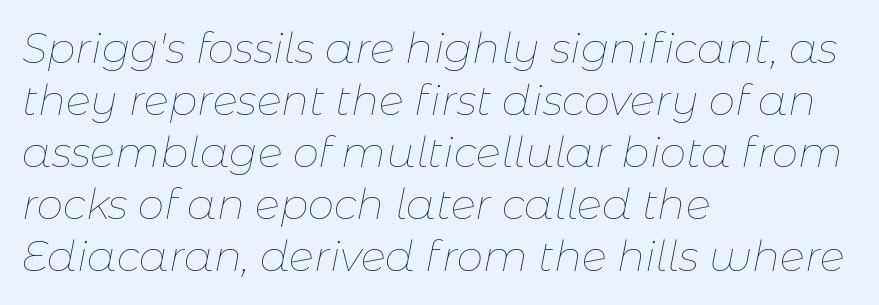
The image shows 42 px thin type, italic (leaning right); set left-aligned, line spacing 1.24x, normal letter spacing, not underlined; low stroke contrast and a medium x-height.
